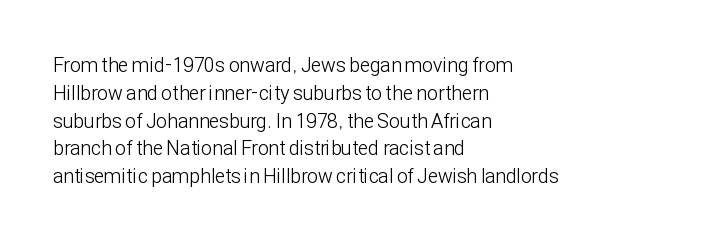
Nothing heavy about these letters — not bold at all. Compared with a centered layout, this one pins lines to the left instead. Spacing between characters is what you'd get straight out of the box. Posture: vertical. Anything drawn beneath the words? Only blank space.
